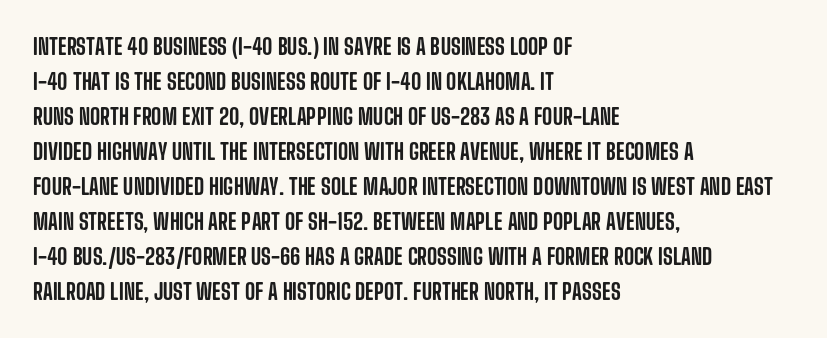
Q: Is the text italic (slanted)? A: No, it is upright.
Q: Is the text underlined? A: No.
Q: How is the paragraph aligned? A: Left-aligned.
Q: Is the spacing between letters normal or unusually wide? A: Normal.
Q: Is the spacing between lines tight, normal or loose? A: Normal.
